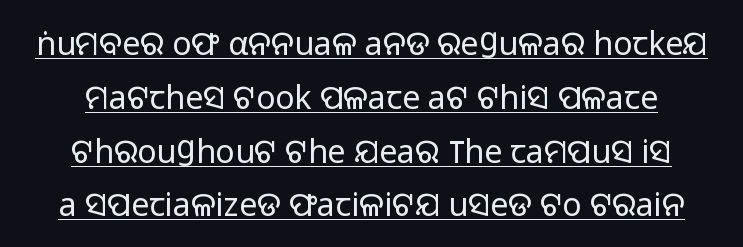
{"serif": "no", "italic": "no", "bold": "no", "weight": "regular", "width": "normal", "stroke_contrast": "low", "x_height": "medium", "monospaced": "no", "underline": "yes", "line_spacing": "normal", "line_spacing_ratio": 1.68, "letter_spacing": "normal", "letter_spacing_em": 0.0, "glyph_px": 32}
